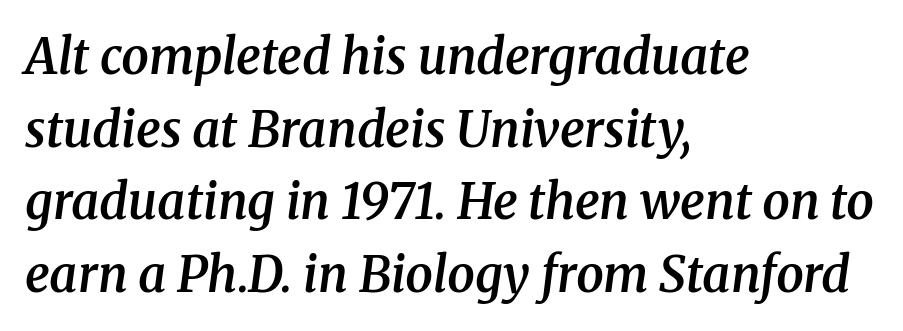
Q: Is the text bold? A: Semi-bold.
Q: Is the text italic (slanted)? A: Yes, it leans right by about 8 degrees.
Q: Is the typeface a serif or a sans-serif typeface? A: Serif.
Q: Is the text underlined? A: No.
Q: How is the paragraph aligned? A: Left-aligned.
Q: Is the spacing between letters normal or unusually wide? A: Normal.
Q: Is the spacing between lines tight, normal or loose? A: Normal.
Q: Width (condensed, normal, or wide)? A: Normal.
Q: Stroke contrast? A: Medium.
Q: x-height? A: Medium.
Q: Monospaced? A: No.
